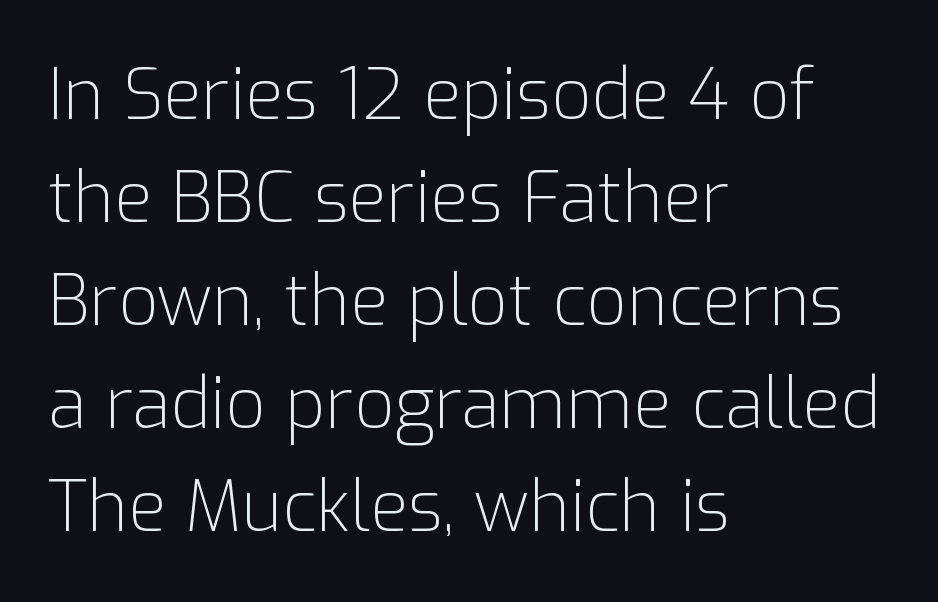
{"serif": "no", "italic": "no", "bold": "no", "weight": "light", "width": "normal", "stroke_contrast": "low", "x_height": "medium", "monospaced": "no", "underline": "no", "align": "left", "line_spacing": "normal", "line_spacing_ratio": 1.47, "letter_spacing": "normal", "letter_spacing_em": 0.0, "glyph_px": 70}
